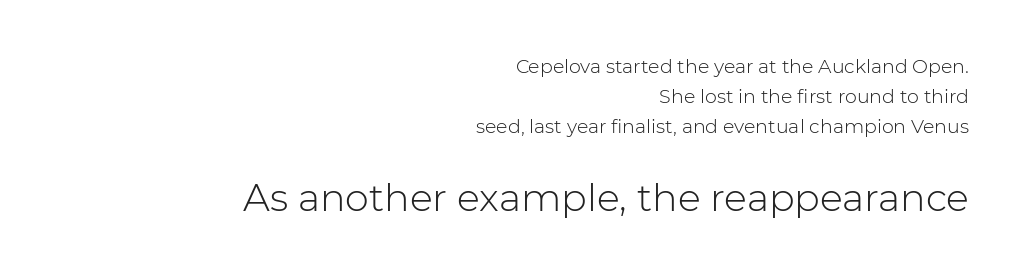
{"serif": "no", "italic": "no", "bold": "no", "weight": "light", "width": "normal", "stroke_contrast": "low", "x_height": "medium", "monospaced": "no", "underline": "no", "align": "right", "line_spacing": "normal", "line_spacing_ratio": 1.58, "letter_spacing": "normal", "letter_spacing_em": 0.0, "larger_block": "second", "size_ratio": 2.0, "glyph_px": 38}
